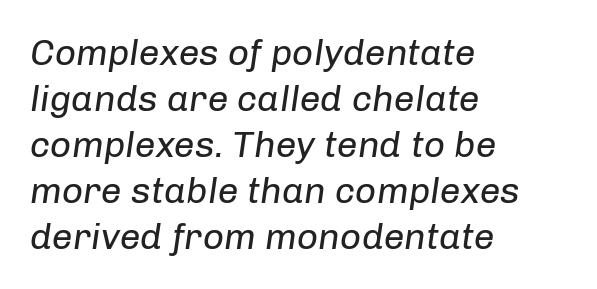
The image shows 37 px regular-weight type, italic (leaning right); set left-aligned, line spacing 1.24x, normal letter spacing, not underlined; low stroke contrast and a medium x-height.
